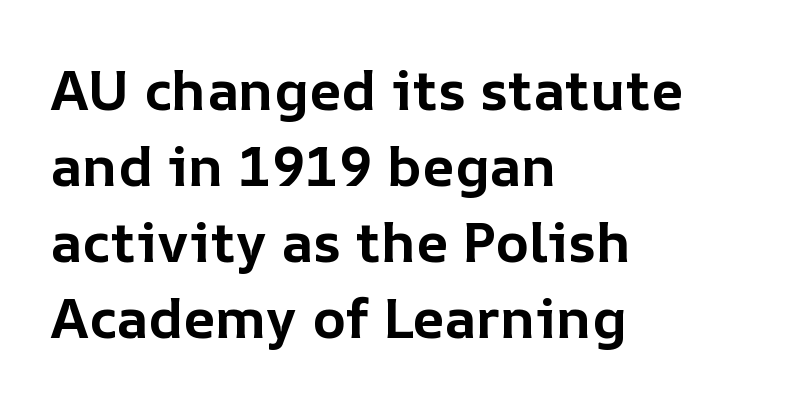
Q: Is the text bold? A: Yes.
Q: Is the text italic (slanted)? A: No, it is upright.
Q: Is the text underlined? A: No.
Q: How is the paragraph aligned? A: Left-aligned.
Q: Is the spacing between letters normal or unusually wide? A: Normal.
Q: Is the spacing between lines tight, normal or loose? A: Normal.
Q: Width (condensed, normal, or wide)? A: Normal.
Q: Stroke contrast? A: Low.
Q: x-height? A: Medium.
Q: Monospaced? A: No.
